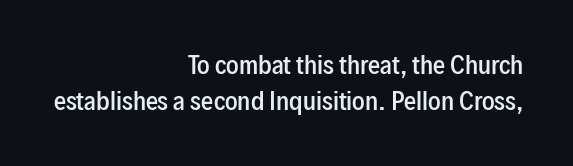
Q: Is the text bold? A: Semi-bold.
Q: Is the text italic (slanted)? A: No, it is upright.
Q: Is the text underlined? A: No.
Q: How is the paragraph aligned? A: Right-aligned.
Q: Is the spacing between letters normal or unusually wide? A: Normal.
Q: Is the spacing between lines tight, normal or loose? A: Normal.
